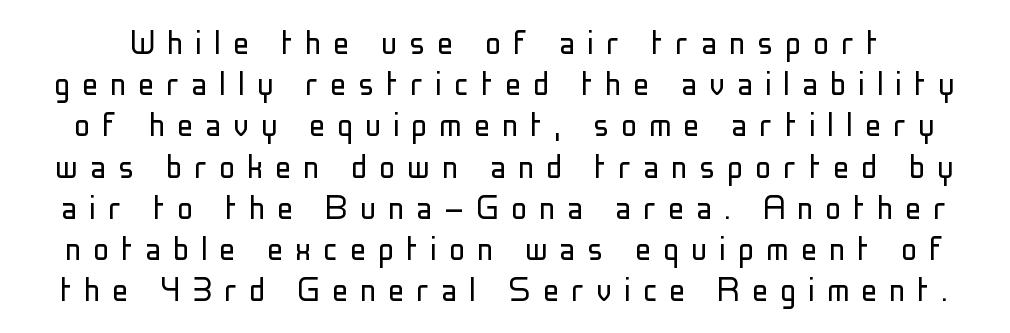
Q: Is the text bold? A: No.
Q: Is the text italic (slanted)? A: No, it is upright.
Q: Is the typeface a serif or a sans-serif typeface? A: Sans-serif.
Q: Is the text underlined? A: No.
Q: Is the spacing between letters normal or unusually wide? A: Unusually wide.
Q: Is the spacing between lines tight, normal or loose? A: Tight.
Q: Width (condensed, normal, or wide)? A: Condensed.
Q: Stroke contrast? A: Low.
Q: x-height? A: Medium.
Q: Monospaced? A: No.
